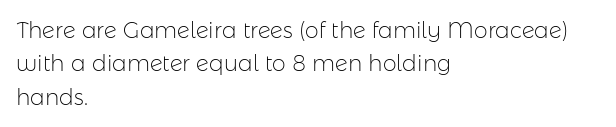
The image shows 22 px text type, upright; set left-aligned, normal line spacing (1.52x), normal letter spacing, not underlined.
